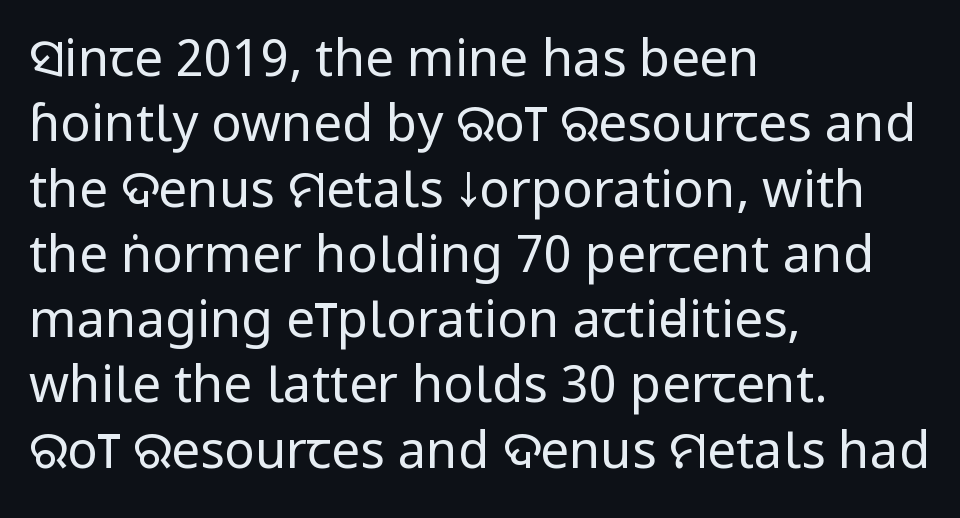
Posture: straight, roman, zero tilt. Nobody drew a line under any word here. Is this a heavy cut? Hardly; it is regular or lighter. The letters carry no serifs — their stems end cleanly without finishing strokes. Typeset ragged right — the left edge is the straight one. Is there much room between lines? A standard amount, neither cramped nor airy.
